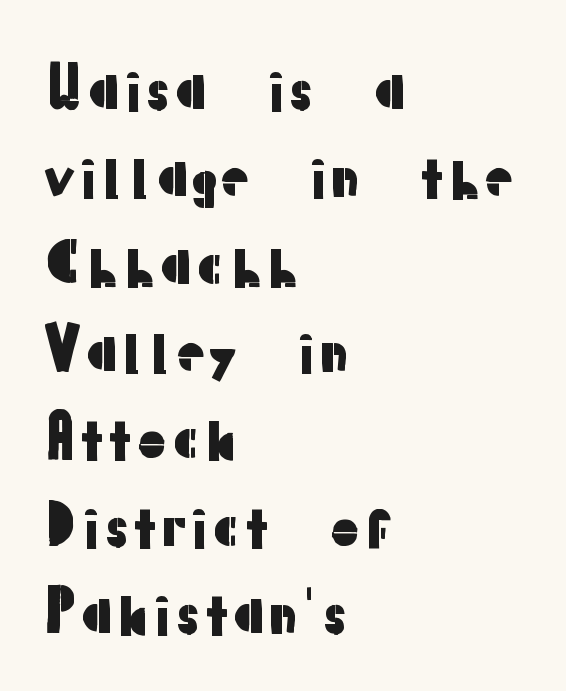
Q: Is the text italic (slanted)? A: No, it is upright.
Q: Is the typeface a serif or a sans-serif typeface? A: Sans-serif.
Q: Is the text underlined? A: No.
Q: How is the paragraph aligned? A: Left-aligned.
Q: Is the spacing between letters normal or unusually wide? A: Normal.
Q: Is the spacing between lines tight, normal or loose? A: Normal.
Q: Width (condensed, normal, or wide)? A: Normal.
Q: Stroke contrast? A: Low.
Q: x-height? A: Medium.
Q: Monospaced? A: No.
